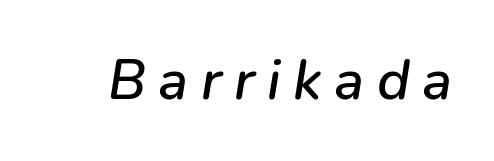
{"italic": "yes", "lean": "right", "slant_degrees": 9, "width": "normal", "stroke_contrast": "low", "x_height": "medium", "monospaced": "no", "underline": "no", "letter_spacing": "wide", "letter_spacing_em": 0.22, "glyph_px": 56}
